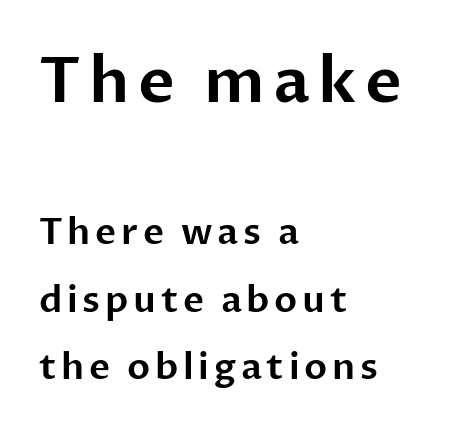
Q: Is the text italic (slanted)? A: No, it is upright.
Q: Is the typeface a serif or a sans-serif typeface? A: Sans-serif.
Q: Is the text underlined? A: No.
Q: How is the paragraph aligned? A: Left-aligned.
Q: Which block of text is set in a larger size, the first (top) or the second (bottom)? A: The first (top) one.
Q: Width (condensed, normal, or wide)? A: Normal.
Q: Stroke contrast? A: Low.
Q: x-height? A: Medium.
Q: Monospaced? A: No.
